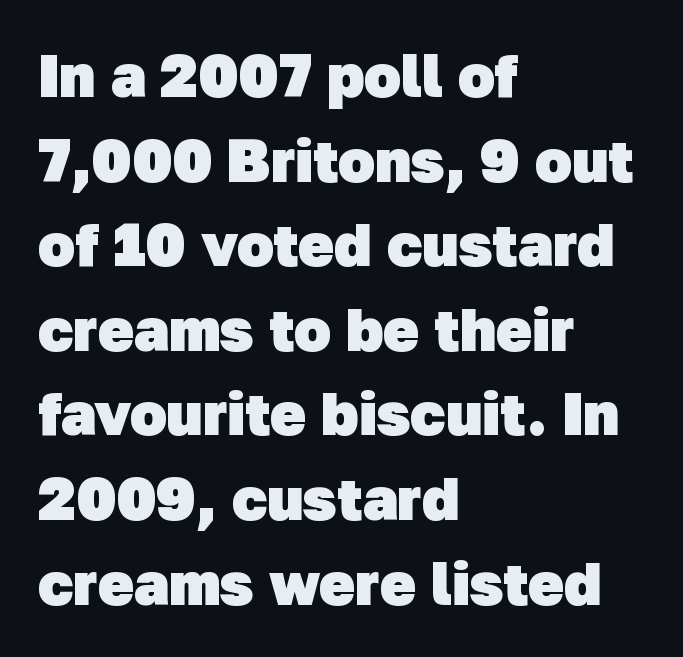
You could not count columns in this text — the font is proportionally spaced. Caption: multi-line text, flush left, ragged right. Caption: standard tracking, unaltered. Unmarked baselines from the first word to the last. Strokes here are thick enough to call this a true bold. Leading: standard.
